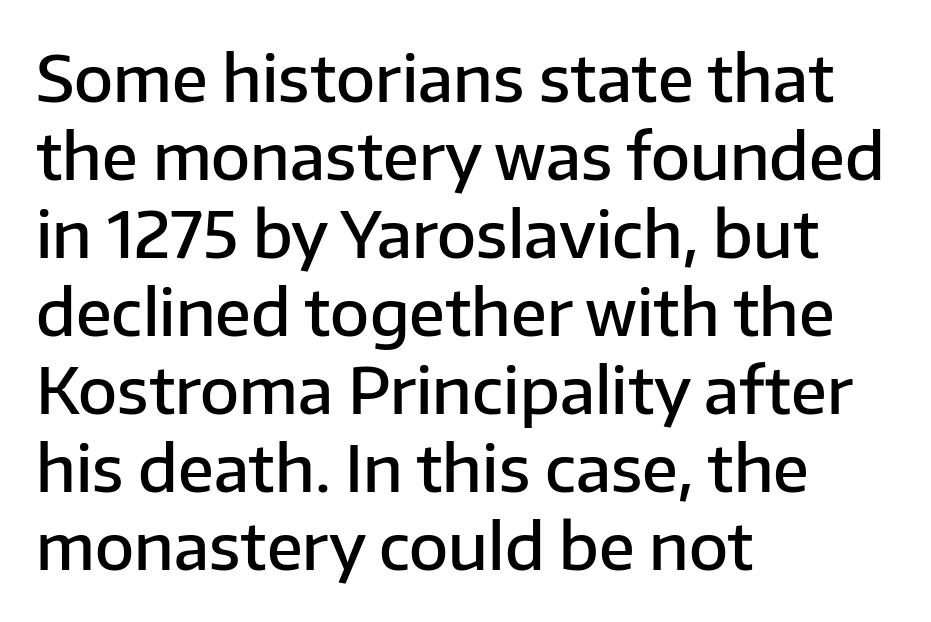
{"serif": "no", "italic": "no", "bold": "semi", "weight": "semibold", "width": "normal", "stroke_contrast": "low", "x_height": "medium", "monospaced": "no", "underline": "no", "align": "left", "line_spacing_ratio": 1.22, "letter_spacing": "normal", "letter_spacing_em": 0.0, "glyph_px": 64}
